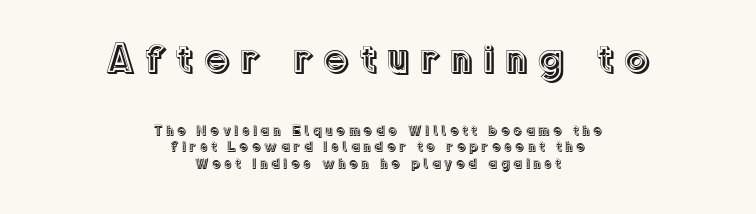
Q: Is the text italic (slanted)? A: No, it is upright.
Q: Is the text underlined? A: No.
Q: How is the paragraph aligned? A: Centered.
Q: Is the spacing between letters normal or unusually wide? A: Unusually wide.
Q: Which block of text is set in a larger size, the first (top) or the second (bottom)? A: The first (top) one.
Q: Width (condensed, normal, or wide)? A: Normal.
Q: x-height? A: Medium.
Q: Monospaced? A: No.
